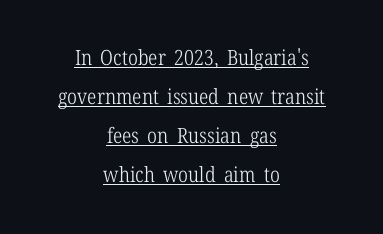
Which margin do the lines hug? Neither — every line sits in the middle. Somebody hit Ctrl+U on this one — the words are underlined. Tall strokes in this sample are plumb rather than angled. Each stroke keeps to a modest, everyday thickness or less. Is the letter spacing exaggerated? No — it looks like the ordinary default.
